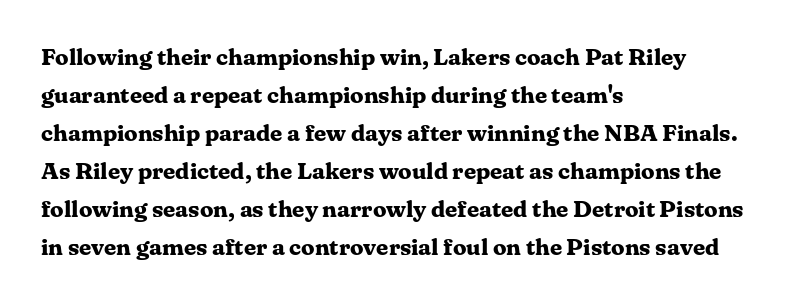
The space between consecutive lines is moderate. Alignment: flush left. The passage shown is not underscored anywhere. The type is set solid horizontally, with unmodified tracking. The characters look thick and weighty, a clear bold. Unlike italic type, these characters show no tilt at all.
